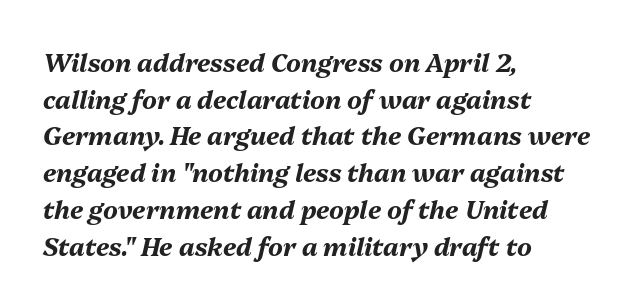
{"italic": "yes", "lean": "right", "slant_degrees": 13, "bold": "yes", "underline": "no", "align": "left", "line_spacing": "normal", "line_spacing_ratio": 1.47, "letter_spacing": "normal", "letter_spacing_em": 0.0, "glyph_px": 25}
